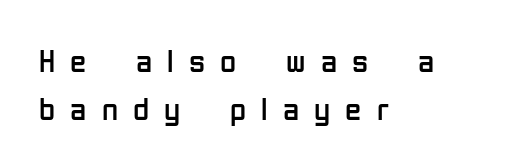
{"serif": "no", "italic": "no", "bold": "no", "weight": "regular", "width": "condensed", "stroke_contrast": "low", "x_height": "medium", "monospaced": "no", "underline": "no", "align": "left", "line_spacing": "normal", "line_spacing_ratio": 1.44, "letter_spacing": "wide", "letter_spacing_em": 0.46, "glyph_px": 33}
